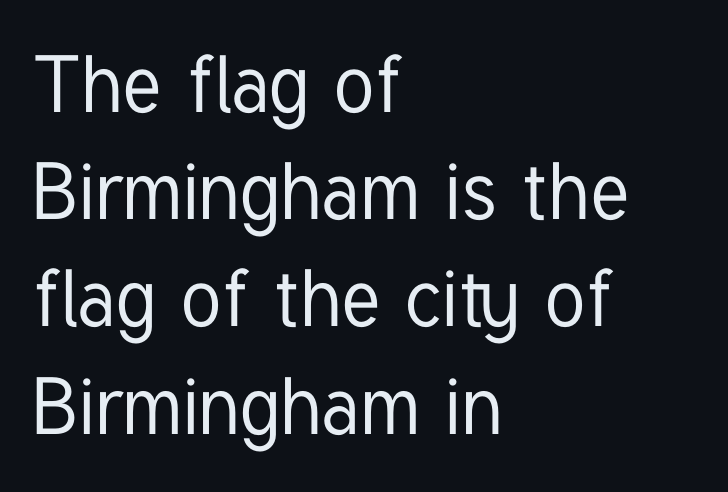
Q: Is the text italic (slanted)? A: No, it is upright.
Q: Is the typeface a serif or a sans-serif typeface? A: Sans-serif.
Q: Is the text underlined? A: No.
Q: How is the paragraph aligned? A: Left-aligned.
Q: Is the spacing between letters normal or unusually wide? A: Normal.
Q: Is the spacing between lines tight, normal or loose? A: Normal.
Q: Width (condensed, normal, or wide)? A: Condensed.
Q: Stroke contrast? A: Low.
Q: x-height? A: Medium.
Q: Monospaced? A: No.
